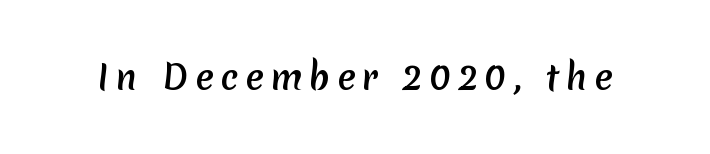
The image shows 34 px semibold sans-serif type; set unusually wide letter spacing (+0.2 em), not underlined; low stroke contrast and a medium x-height.
